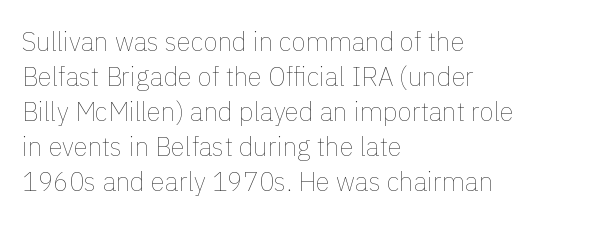
Q: Is the text bold? A: No.
Q: Is the text italic (slanted)? A: No, it is upright.
Q: Is the text underlined? A: No.
Q: How is the paragraph aligned? A: Left-aligned.
Q: Is the spacing between letters normal or unusually wide? A: Normal.
Q: Is the spacing between lines tight, normal or loose? A: Normal.
